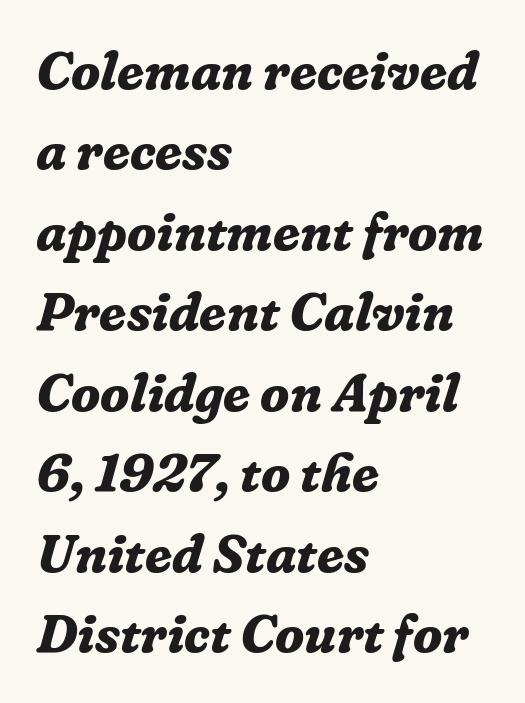
The image shows 54 px bold serif type, italic (leaning right); set left-aligned, normal line spacing (1.49x), normal letter spacing, not underlined; low stroke contrast and a medium x-height.
